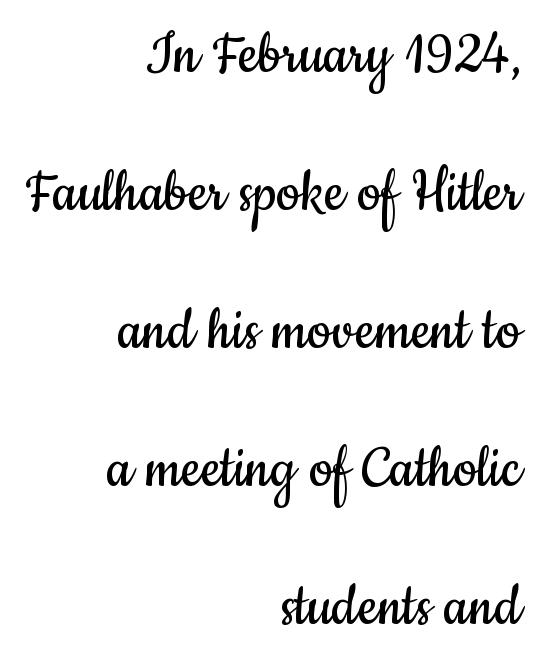
{"serif": "no", "bold": "no", "weight": "regular", "width": "condensed", "stroke_contrast": "low", "x_height": "small", "monospaced": "no", "underline": "no", "align": "right", "line_spacing": "loose", "line_spacing_ratio": 2.06, "letter_spacing": "normal", "letter_spacing_em": 0.0, "glyph_px": 67}
